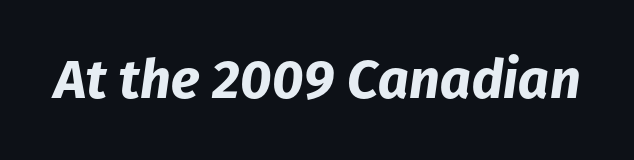
{"italic": "yes", "lean": "right", "slant_degrees": 8, "bold": "yes", "weight": "bold", "width": "normal", "stroke_contrast": "low", "x_height": "medium", "monospaced": "no", "underline": "no", "letter_spacing": "normal", "letter_spacing_em": 0.0, "glyph_px": 54}
